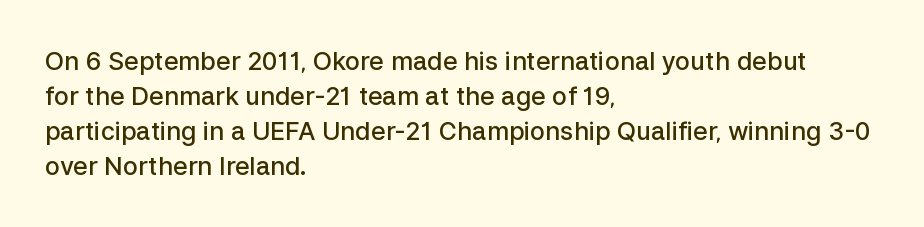
Notice how the passage keeps a crisp vertical edge on the left only. Ordinary non-slanted type is in use. Strokes here are thickened, but only to semibold level. Vertical spacing — default. The glyphs are unaccompanied by any horizontal stroke below them.
